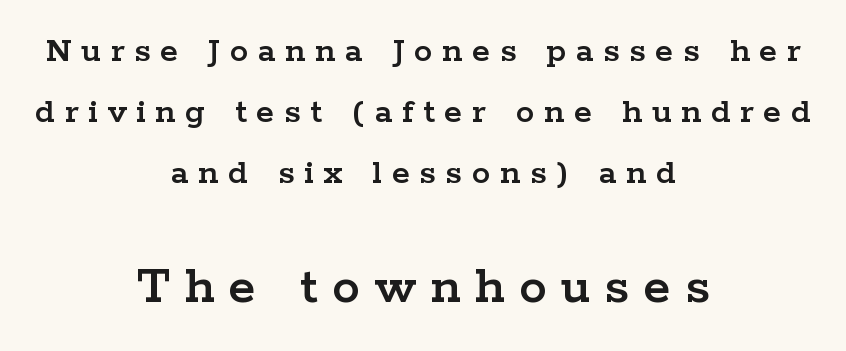
Q: Is the text italic (slanted)? A: No, it is upright.
Q: Is the typeface a serif or a sans-serif typeface? A: Serif.
Q: Is the text underlined? A: No.
Q: How is the paragraph aligned? A: Centered.
Q: Is the spacing between letters normal or unusually wide? A: Unusually wide.
Q: Is the spacing between lines tight, normal or loose? A: Normal.
Q: Which block of text is set in a larger size, the first (top) or the second (bottom)? A: The second (bottom) one.
Q: Width (condensed, normal, or wide)? A: Wide.
Q: Stroke contrast? A: Low.
Q: x-height? A: Medium.
Q: Monospaced? A: No.
